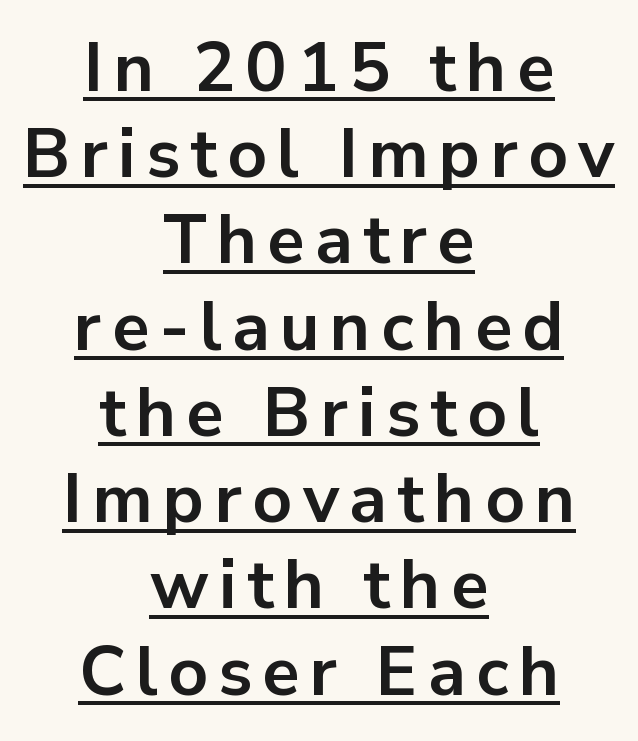
{"serif": "no", "italic": "no", "bold": "yes", "weight": "bold", "width": "normal", "stroke_contrast": "low", "x_height": "medium", "monospaced": "no", "underline": "yes", "align": "center", "line_spacing": "normal", "line_spacing_ratio": 1.25, "glyph_px": 69}
